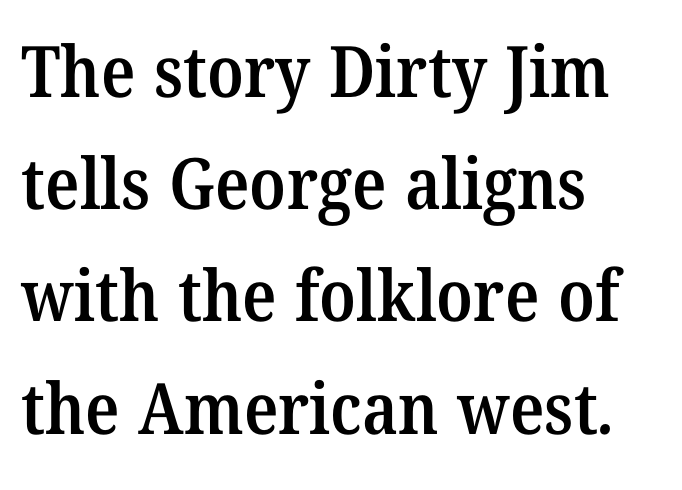
The image shows 71 px semibold serif type; set left-aligned, normal line spacing (1.58x), normal letter spacing, not underlined; medium stroke contrast and a medium x-height.
